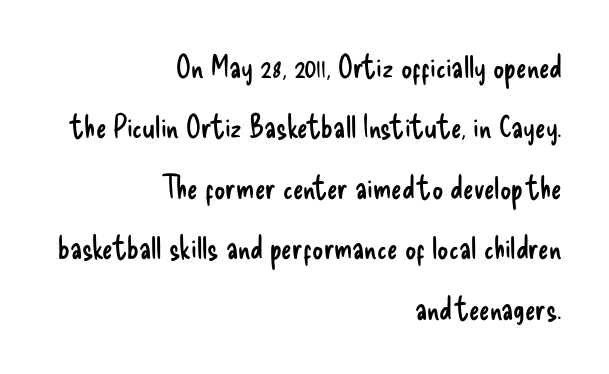
Q: Is the text bold? A: No.
Q: Is the text italic (slanted)? A: No, it is upright.
Q: Is the typeface a serif or a sans-serif typeface? A: Sans-serif.
Q: Is the text underlined? A: No.
Q: How is the paragraph aligned? A: Right-aligned.
Q: Is the spacing between letters normal or unusually wide? A: Normal.
Q: Is the spacing between lines tight, normal or loose? A: Loose.
Q: Width (condensed, normal, or wide)? A: Condensed.
Q: Stroke contrast? A: Low.
Q: x-height? A: Small.
Q: Monospaced? A: No.
